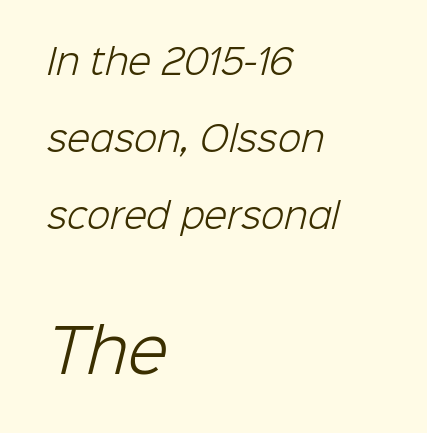
The image shows 59 px light sans-serif type; set left-aligned, loose line spacing (2.27x), normal letter spacing, not underlined; the second (bottom) block is 1.74x larger; low stroke contrast and a medium x-height.
